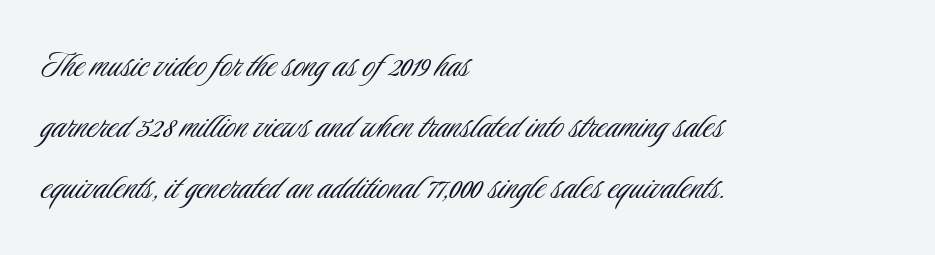
All the whitespace from short lines collects on the right. Spacing verdict: proportional, widths tailored to each character. The typeface chosen for these lines omits serifs. The designer left line spacing at the default.
